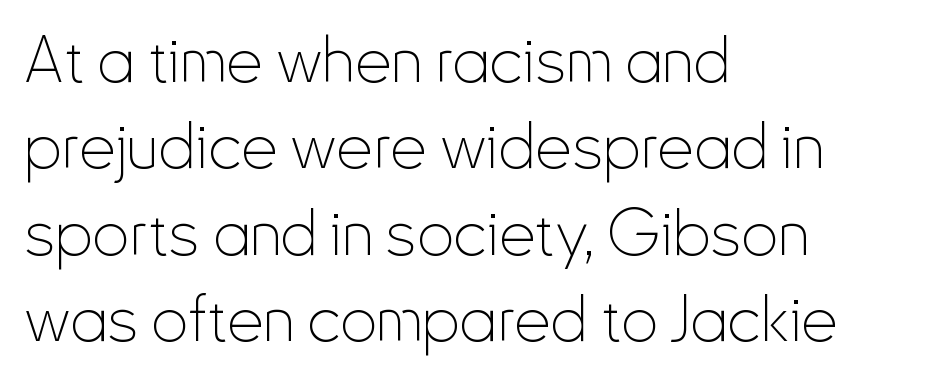
{"serif": "no", "italic": "no", "bold": "no", "weight": "thin", "width": "condensed", "stroke_contrast": "low", "x_height": "small", "monospaced": "no", "underline": "no", "align": "left", "line_spacing": "normal", "line_spacing_ratio": 1.33, "letter_spacing": "normal", "letter_spacing_em": 0.0, "glyph_px": 65}
